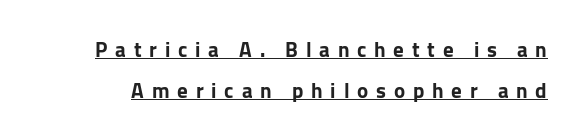
Q: Is the text bold? A: Yes.
Q: Is the text italic (slanted)? A: No, it is upright.
Q: Is the text underlined? A: Yes.
Q: Is the spacing between letters normal or unusually wide? A: Unusually wide.
Q: Is the spacing between lines tight, normal or loose? A: Loose.
